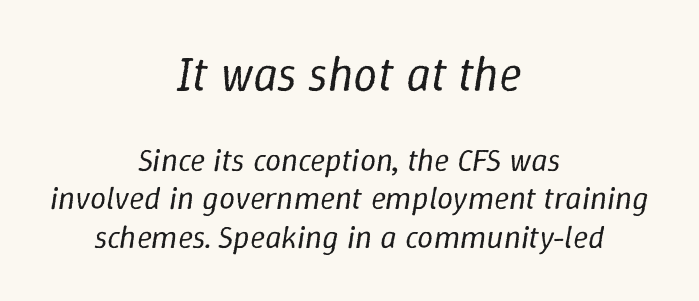
The paragraph has two soft edges and a firm central axis. Type size steps down from the first block to the second. The space directly below the letters is spotless. Do the characters align in a grid? No, the font is proportional. Compared with typical body copy, the letter spacing here is the same. Stroke mass is kept to a normal reading level or below.
